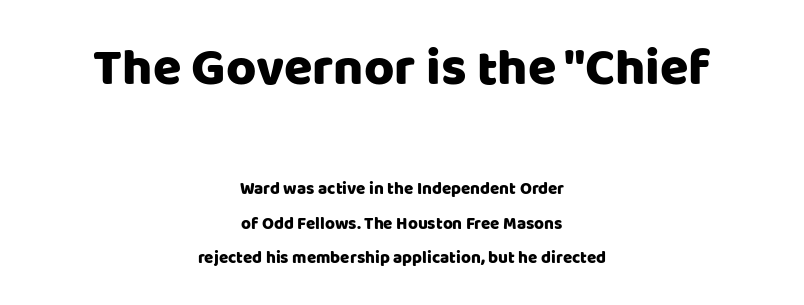
Is the letter spacing exaggerated? No — it looks like the ordinary default. Honestly, the rows look like they've been pulled way apart. Does the copy run flush right? No — it is centered line by line. Ordinary non-slanted type is in use. Type size steps down from the first block to the second. You could not count columns in this text — the font is proportionally spaced.
